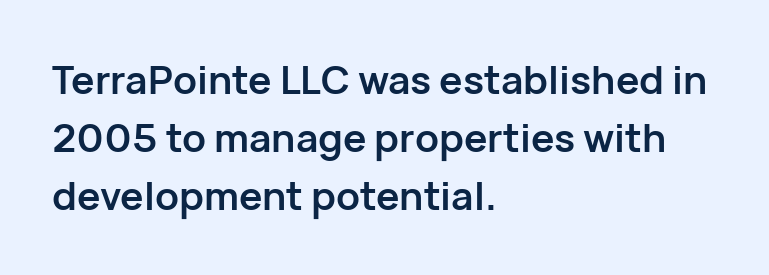
The image shows 39 px semibold sans-serif type, upright; set left-aligned, normal line spacing (1.49x), normal letter spacing, not underlined; low stroke contrast and a medium x-height.
